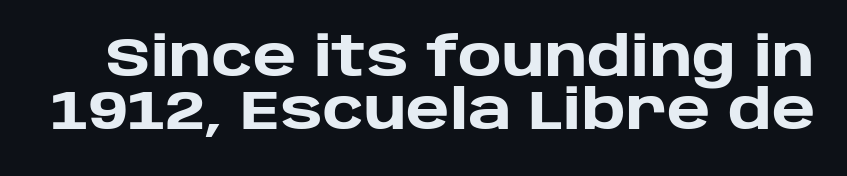
{"serif": "no", "italic": "no", "bold": "yes", "weight": "heavy", "width": "normal", "stroke_contrast": "low", "x_height": "large", "monospaced": "no", "underline": "no", "line_spacing": "tight", "line_spacing_ratio": 0.97, "letter_spacing": "normal", "letter_spacing_em": 0.0, "glyph_px": 55}
